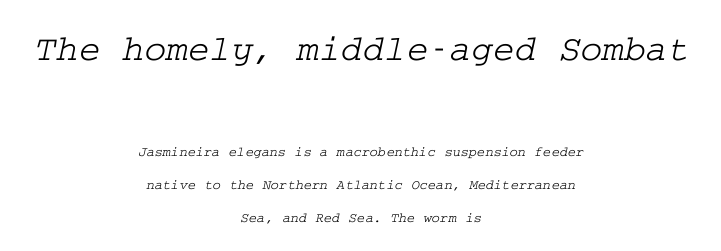
Rule under the text: the space is simply empty. This rendering leaves character spacing at its baseline value. A typesetter would label this face a serif. Typesetter's note — upper block bumped up in size, lower block left smaller. A centered setting, common on invitations and titles, is used for this passage. The lines are spread far apart with generous leading.
